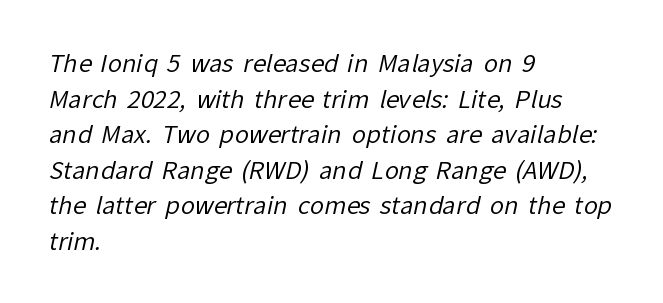
{"bold": "no", "underline": "no", "align": "left", "line_spacing": "normal", "line_spacing_ratio": 1.48, "letter_spacing": "normal", "letter_spacing_em": 0.0, "glyph_px": 24}
